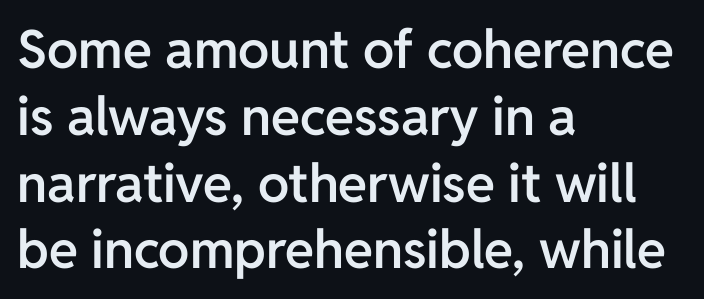
{"serif": "no", "italic": "no", "bold": "semi", "weight": "semibold", "width": "normal", "stroke_contrast": "low", "x_height": "medium", "monospaced": "no", "underline": "no", "align": "left", "line_spacing": "normal", "line_spacing_ratio": 1.26, "letter_spacing": "normal", "letter_spacing_em": 0.0, "glyph_px": 53}
